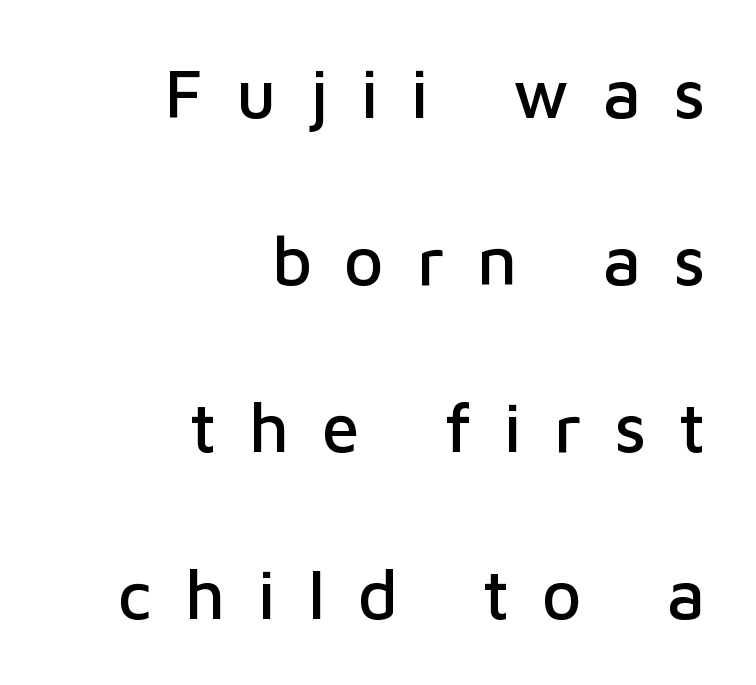
The image shows 69 px sans-serif type, upright; set right-aligned, loose line spacing (2.42x), unusually wide letter spacing (+0.47 em), not underlined; low stroke contrast and a medium x-height.
